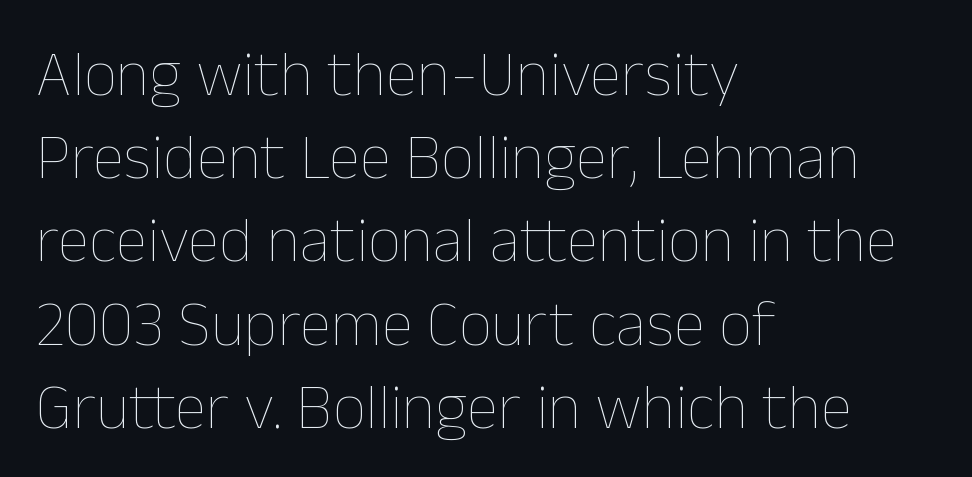
The image shows 65 px thin type, upright; set left-aligned, normal line spacing (1.28x), normal letter spacing, not underlined; low stroke contrast and a medium x-height.
